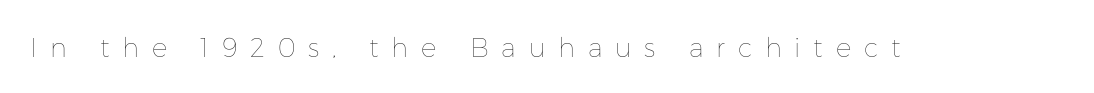
The image shows 26 px text type, upright; set unusually wide letter spacing (+0.49 em), not underlined.
